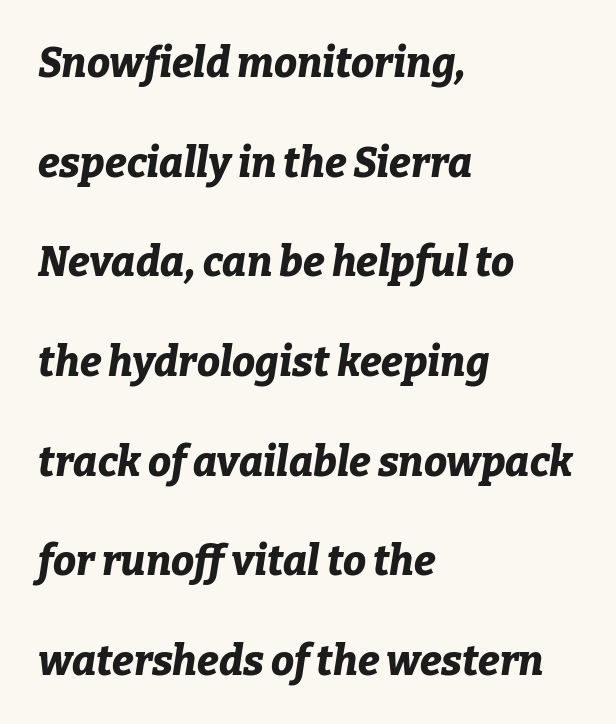
The image shows 41 px bold type, italic (leaning right); set left-aligned, loose line spacing (2.43x), normal letter spacing, not underlined; low stroke contrast and a medium x-height.
